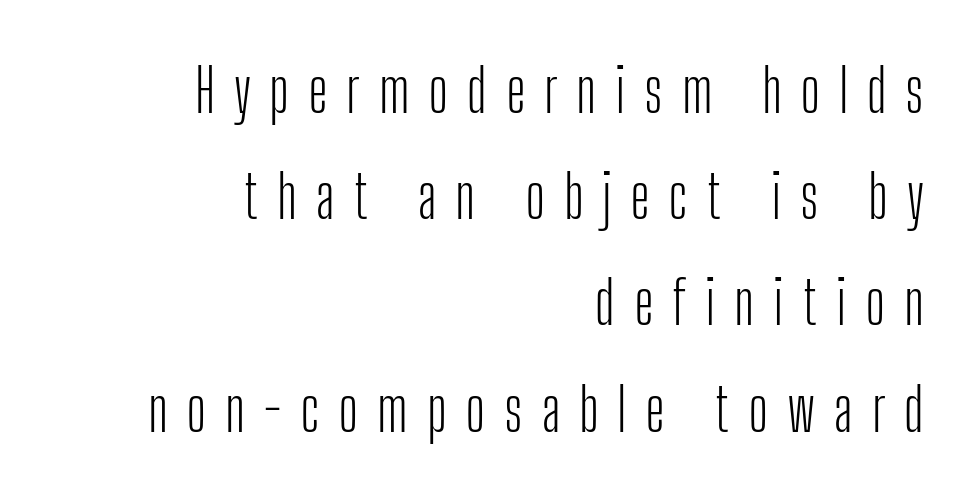
Q: Is the text bold? A: No.
Q: Is the text italic (slanted)? A: No, it is upright.
Q: Is the typeface a serif or a sans-serif typeface? A: Sans-serif.
Q: Is the text underlined? A: No.
Q: How is the paragraph aligned? A: Right-aligned.
Q: Is the spacing between letters normal or unusually wide? A: Unusually wide.
Q: Width (condensed, normal, or wide)? A: Condensed.
Q: Stroke contrast? A: Low.
Q: x-height? A: Medium.
Q: Monospaced? A: No.
